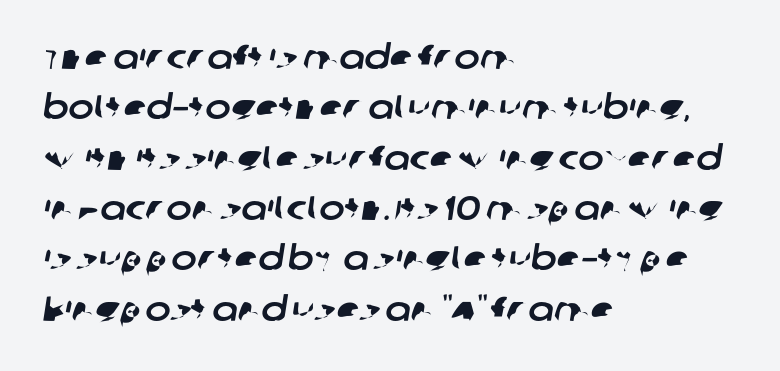
Looks like regular typesetting: each glyph gets only the width it needs. Does extra space separate the letters? No, they use regular spacing. This rendering uses left alignment, leaving the right contour irregular. Observe the absence of serifs on each vertical stroke in this sample. Descender tails drop into unmarked territory. The block of text has a typical density, with ordinary space between rows.
